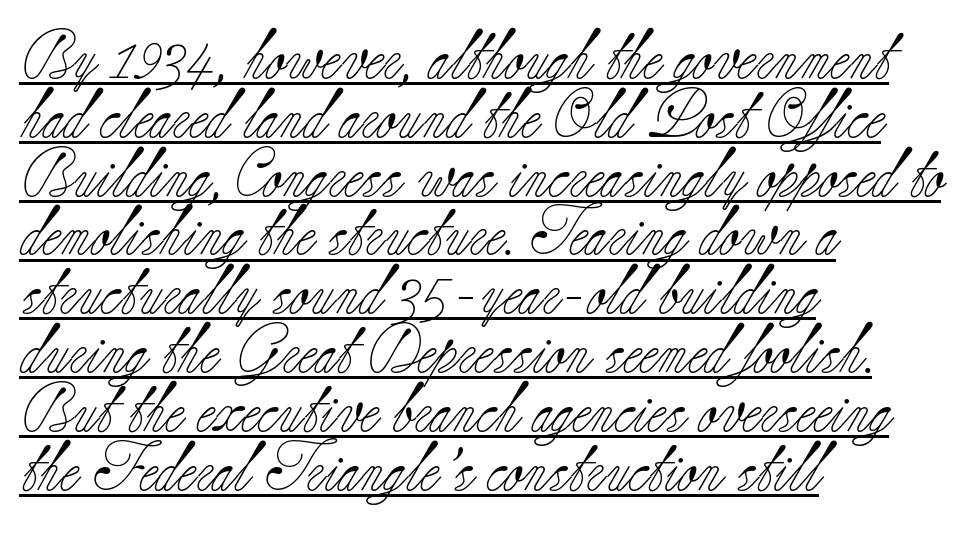
The image shows 49 px light serif type; set left-aligned, line spacing 1.2x, normal letter spacing, underlined; low stroke contrast and a small x-height.
